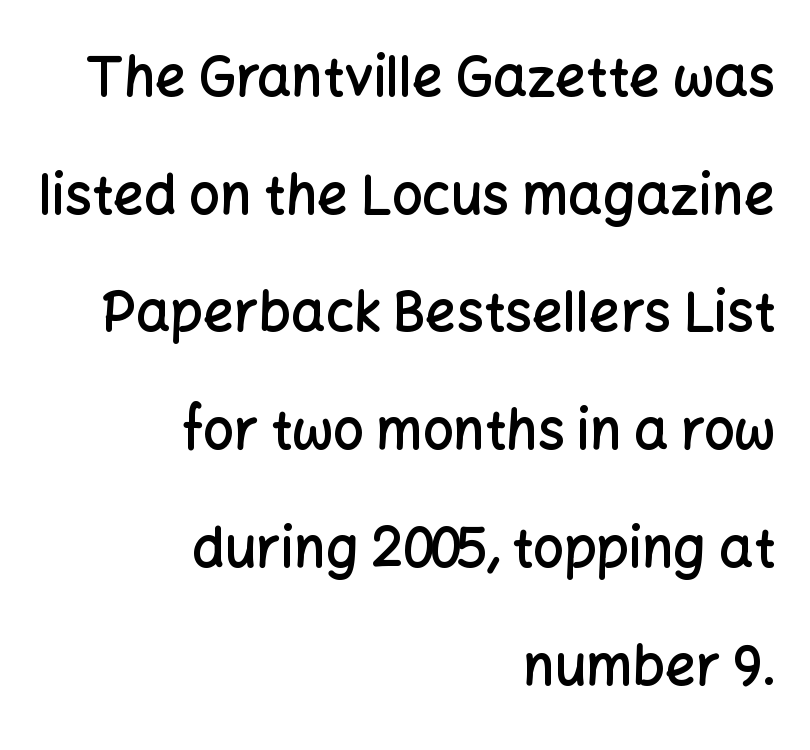
{"serif": "no", "italic": "no", "bold": "semi", "weight": "semibold", "width": "normal", "stroke_contrast": "low", "x_height": "medium", "monospaced": "no", "underline": "no", "align": "right", "line_spacing": "loose", "line_spacing_ratio": 2.18, "letter_spacing": "normal", "letter_spacing_em": 0.0, "glyph_px": 54}
